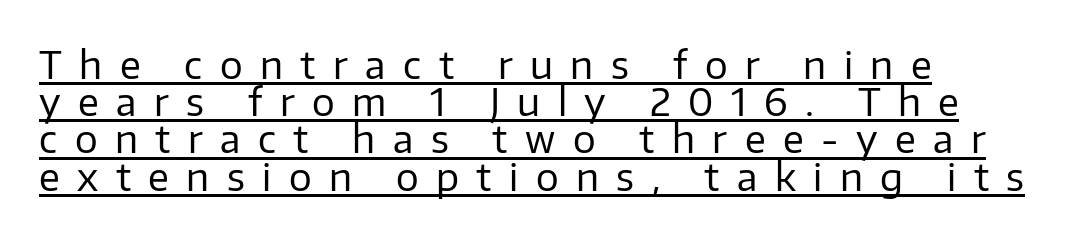
Q: Is the text bold? A: No.
Q: Is the text italic (slanted)? A: No, it is upright.
Q: Is the typeface a serif or a sans-serif typeface? A: Sans-serif.
Q: Is the text underlined? A: Yes.
Q: How is the paragraph aligned? A: Left-aligned.
Q: Is the spacing between letters normal or unusually wide? A: Unusually wide.
Q: Is the spacing between lines tight, normal or loose? A: Tight.
Q: Width (condensed, normal, or wide)? A: Normal.
Q: Stroke contrast? A: Low.
Q: x-height? A: Medium.
Q: Monospaced? A: No.
